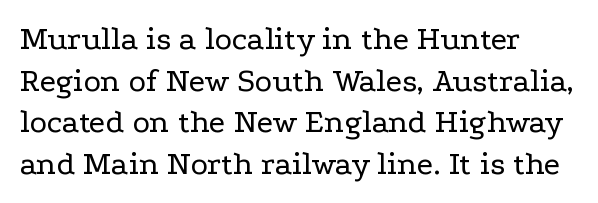
{"serif": "yes", "italic": "no", "bold": "no", "weight": "regular", "width": "wide", "stroke_contrast": "low", "x_height": "medium", "monospaced": "no", "underline": "no", "align": "left", "line_spacing": "normal", "line_spacing_ratio": 1.26, "letter_spacing": "normal", "letter_spacing_em": 0.0, "glyph_px": 33}
